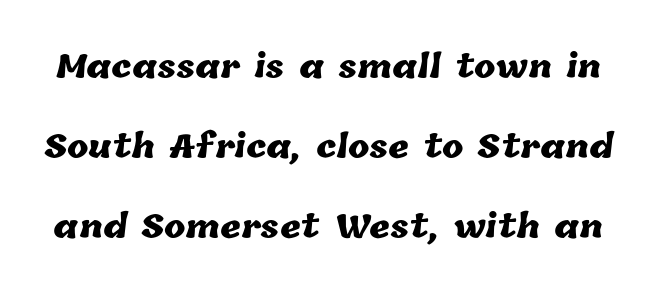
The image shows 32 px heavy type; set loose line spacing (2.5x), normal letter spacing, not underlined; low stroke contrast and a medium x-height.
